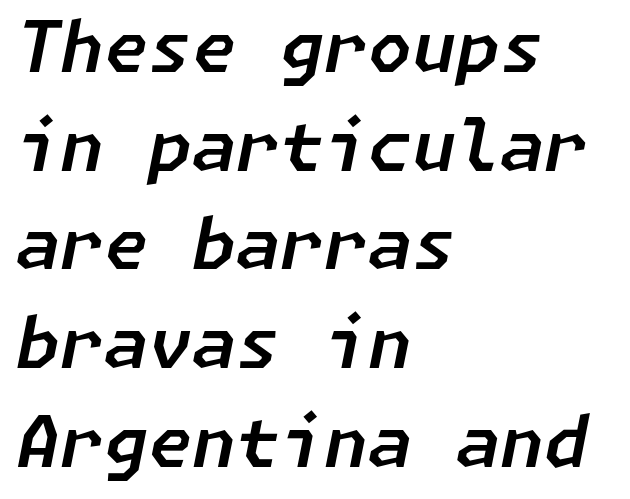
{"italic": "yes", "lean": "right", "slant_degrees": 11, "width": "normal", "stroke_contrast": "low", "x_height": "medium", "underline": "no", "align": "left", "line_spacing": "normal", "line_spacing_ratio": 1.39, "letter_spacing": "normal", "letter_spacing_em": 0.0, "glyph_px": 71}
